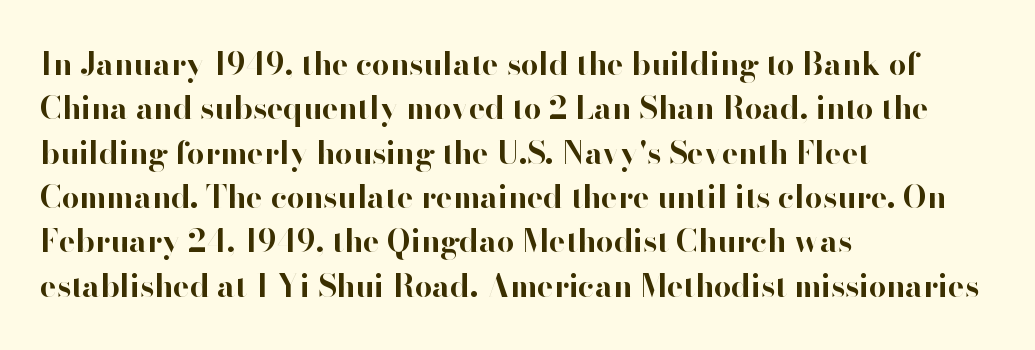
The image shows 31 px bold sans-serif type, upright; set left-aligned, normal line spacing (1.43x), normal letter spacing, not underlined; high stroke contrast and a small x-height.
